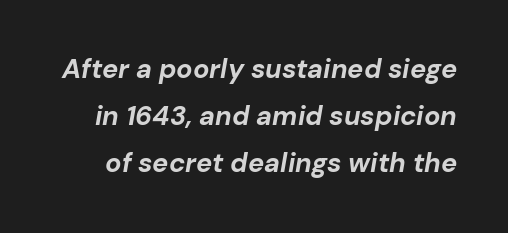
Q: Is the text bold? A: Yes.
Q: Is the text italic (slanted)? A: Yes, it leans right by about 10 degrees.
Q: Is the text underlined? A: No.
Q: Is the spacing between letters normal or unusually wide? A: Normal.
